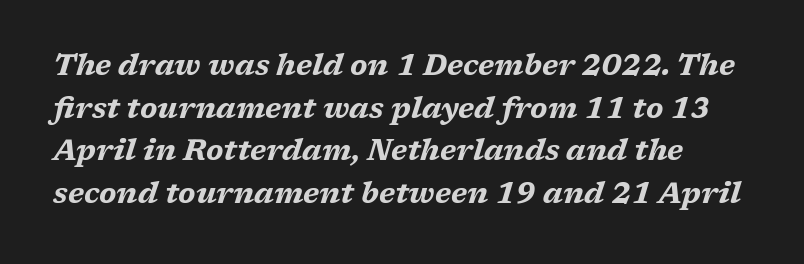
Style check: oblique. Note the varied advance widths — an 'i' is clearly narrower than an 'm'. Reading down the column, the eye jumps a familiar distance to each next line. These lines carry a lot of weight — the face is fully bold.
